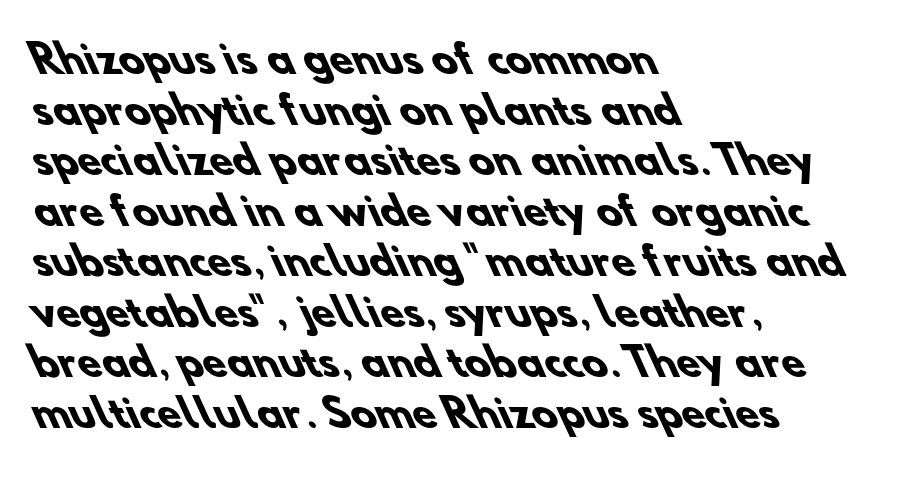
Is the block centered? No — it sits flush against the left margin. These lines sit exactly where default settings would place them. You could call the tracking neutral — neither tight nor loose. I'd describe the lettering as bold — thick and assertive. Character widths vary here, with narrow letters taking less room than wide ones. The characters display no serif detailing; their extremities are plain.
